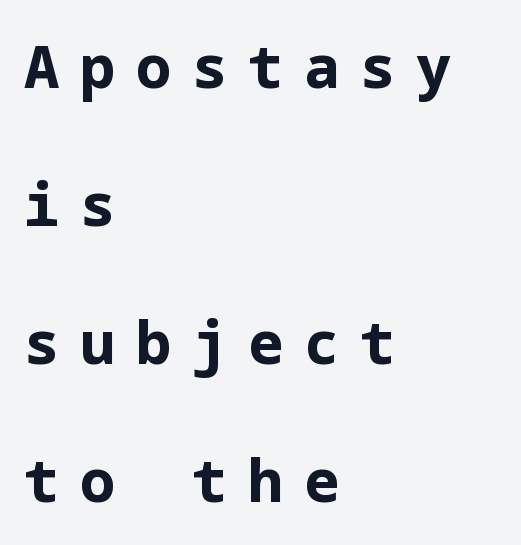
Classification — sans serif. Widely set lines give the paragraph a tall, airy silhouette. Caption: multi-line text, flush left, ragged right. Posture: upright roman.
